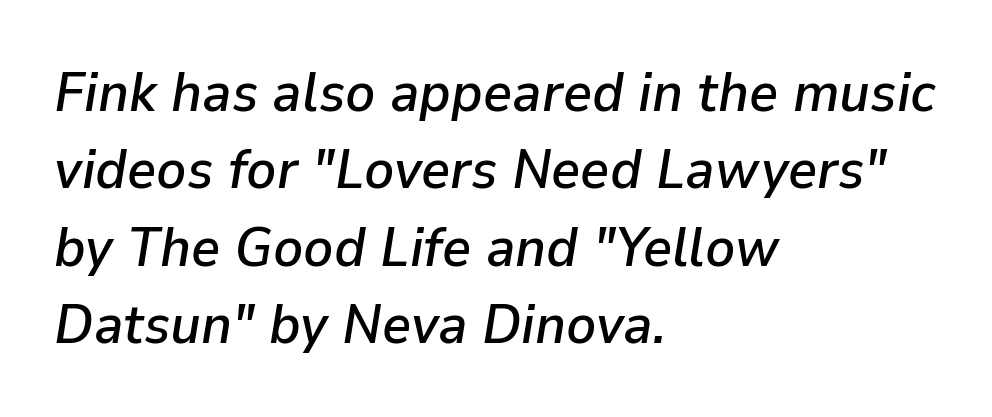
Q: Is the text italic (slanted)? A: Yes, it leans right by about 9 degrees.
Q: Is the text underlined? A: No.
Q: How is the paragraph aligned? A: Left-aligned.
Q: Is the spacing between letters normal or unusually wide? A: Normal.
Q: Is the spacing between lines tight, normal or loose? A: Normal.
Q: Width (condensed, normal, or wide)? A: Normal.
Q: Stroke contrast? A: Low.
Q: x-height? A: Medium.
Q: Monospaced? A: No.
